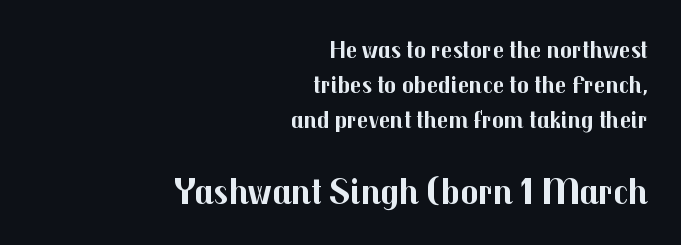
Tall strokes in this sample are plumb rather than angled. These lines keep a tight, regular rhythm from letter to letter. These two chunks differ in scale, with the bottom chunk taking the larger measure. The face used here is proportionally spaced, like ordinary book or web type. Notice how the passage keeps a crisp vertical edge on the right only.
